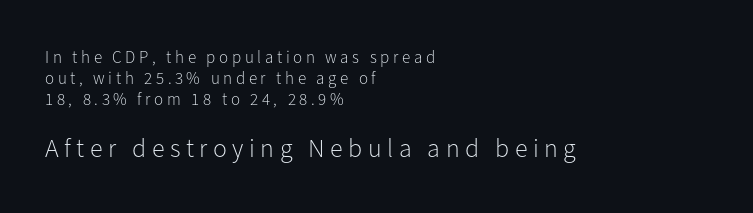
{"italic": "no", "bold": "no", "underline": "no", "align": "left", "line_spacing": "normal", "line_spacing_ratio": 1.25, "letter_spacing": "wide", "letter_spacing_em": 0.21, "larger_block": "second", "size_ratio": 1.53, "glyph_px": 26}
